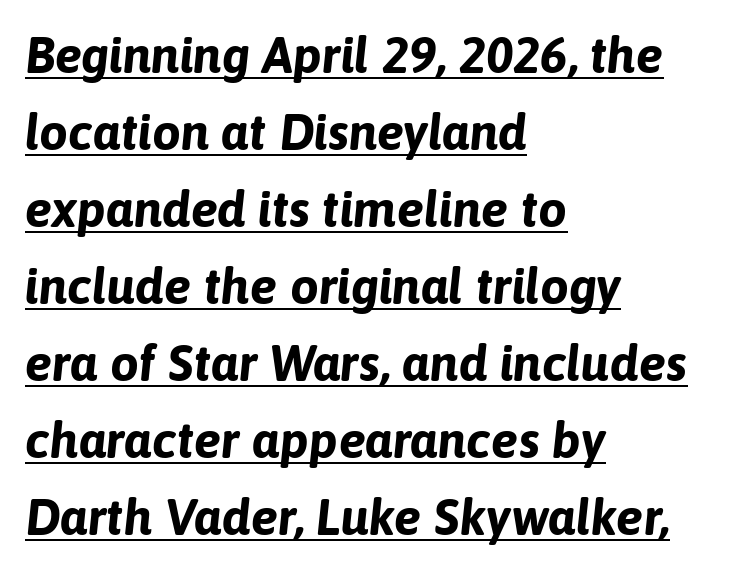
Slant detected: the letters are inclined. There is no visible air inserted between adjacent glyphs. This block has exactly the height ordinary leading produces. Do the characters align in a grid? No, the font is proportional.
